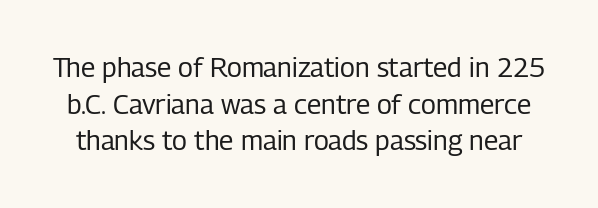
The image shows 27 px text type, upright; set normal line spacing (1.36x), normal letter spacing, not underlined.
